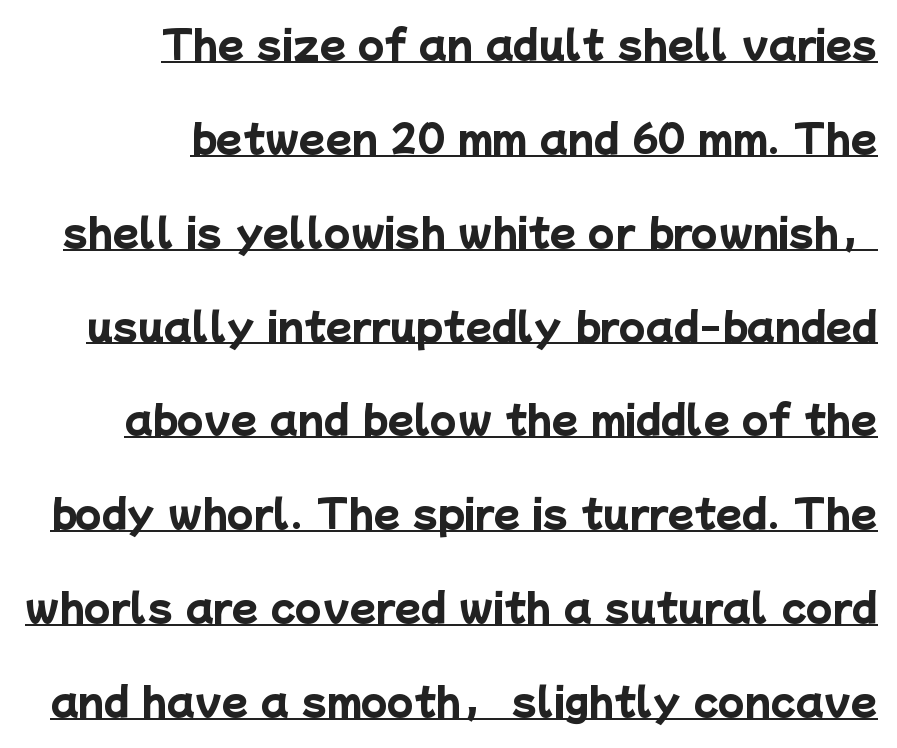
The image shows 38 px heavy sans-serif type; set right-aligned, loose line spacing (2.47x), normal letter spacing, underlined; low stroke contrast and a medium x-height.
